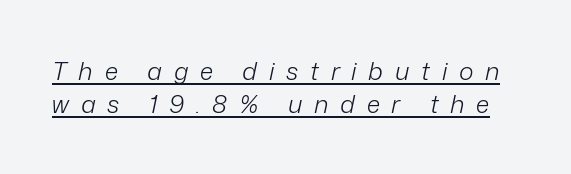
In designer terms, the underline attribute is active on this setting. Looking at the ascenders, they clearly lean. Reading down the column, the eye jumps a familiar distance to each next line. Loose tracking; the words dissolve into strings of separated letters. Is the type heavy? It reads as light-to-regular instead.
